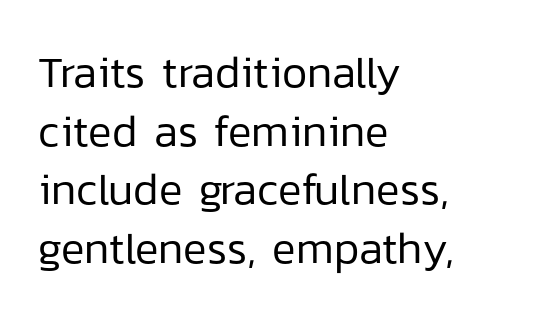
{"serif": "no", "italic": "no", "bold": "no", "weight": "regular", "width": "normal", "stroke_contrast": "low", "x_height": "medium", "monospaced": "no", "underline": "no", "align": "left", "line_spacing": "normal", "line_spacing_ratio": 1.33, "letter_spacing": "normal", "letter_spacing_em": 0.0, "glyph_px": 44}
